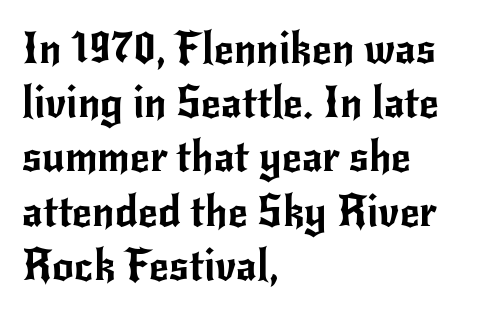
The image shows 43 px sans-serif type, upright; set left-aligned, normal line spacing (1.26x), normal letter spacing, not underlined; low stroke contrast and a small x-height.
